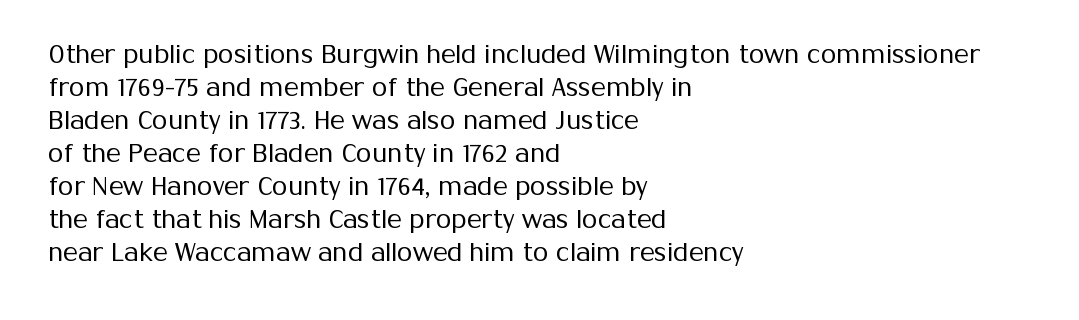
Q: Is the text bold? A: No.
Q: Is the text italic (slanted)? A: No, it is upright.
Q: Is the text underlined? A: No.
Q: How is the paragraph aligned? A: Left-aligned.
Q: Is the spacing between letters normal or unusually wide? A: Normal.
Q: Is the spacing between lines tight, normal or loose? A: Normal.
